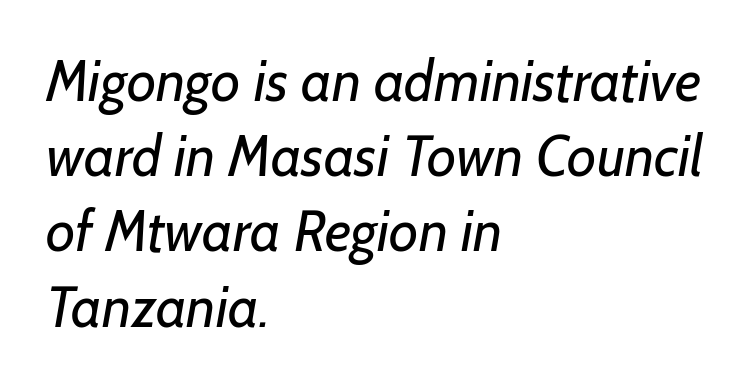
Q: Is the text bold? A: No.
Q: Is the typeface a serif or a sans-serif typeface? A: Sans-serif.
Q: Is the text underlined? A: No.
Q: How is the paragraph aligned? A: Left-aligned.
Q: Is the spacing between letters normal or unusually wide? A: Normal.
Q: Is the spacing between lines tight, normal or loose? A: Normal.
Q: Width (condensed, normal, or wide)? A: Normal.
Q: Stroke contrast? A: Low.
Q: x-height? A: Medium.
Q: Monospaced? A: No.
